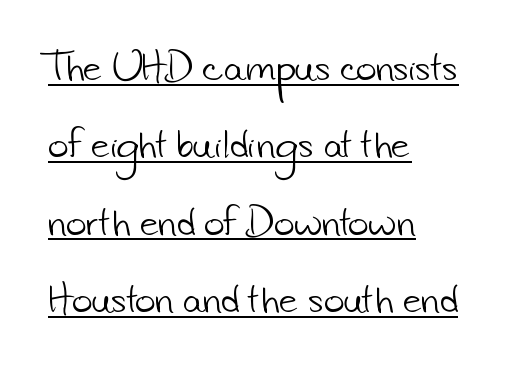
The image shows 35 px light sans-serif type; set left-aligned, loose line spacing (2.21x), normal letter spacing, underlined; low stroke contrast and a small x-height.
